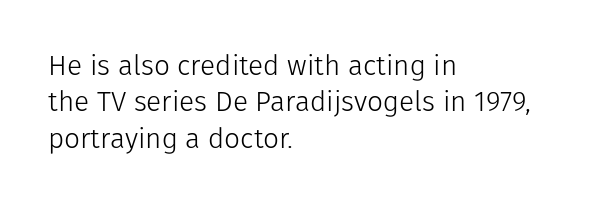
{"serif": "no", "italic": "no", "bold": "no", "weight": "light", "width": "normal", "stroke_contrast": "low", "x_height": "medium", "monospaced": "no", "underline": "no", "align": "left", "line_spacing": "normal", "line_spacing_ratio": 1.3, "letter_spacing": "normal", "letter_spacing_em": 0.0, "glyph_px": 28}
